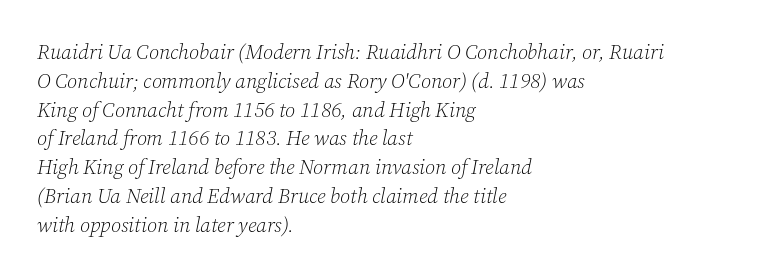
Q: Is the text bold? A: No.
Q: Is the text italic (slanted)? A: Yes, it leans right by about 12 degrees.
Q: Is the text underlined? A: No.
Q: How is the paragraph aligned? A: Left-aligned.
Q: Is the spacing between letters normal or unusually wide? A: Normal.
Q: Is the spacing between lines tight, normal or loose? A: Normal.
